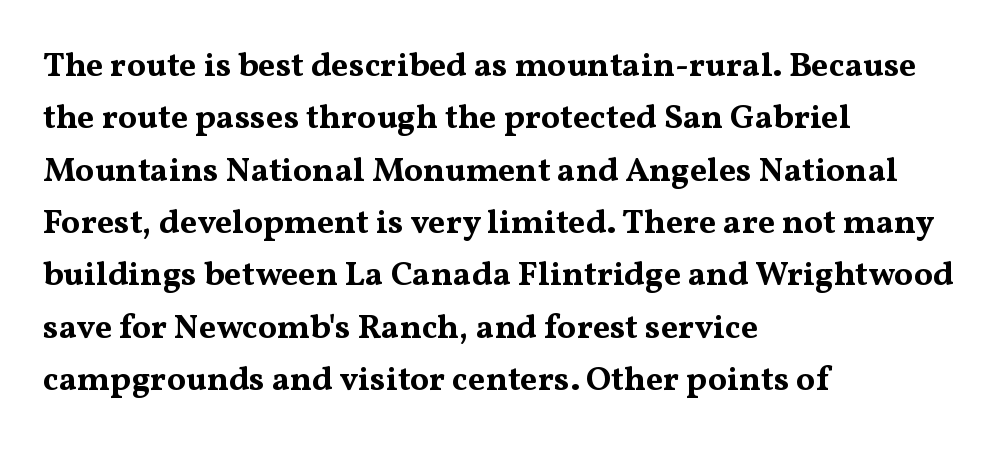
{"serif": "yes", "italic": "no", "bold": "yes", "weight": "bold", "width": "wide", "stroke_contrast": "medium", "x_height": "medium", "monospaced": "no", "underline": "no", "align": "left", "line_spacing": "normal", "line_spacing_ratio": 1.54, "letter_spacing": "normal", "letter_spacing_em": 0.0, "glyph_px": 34}
